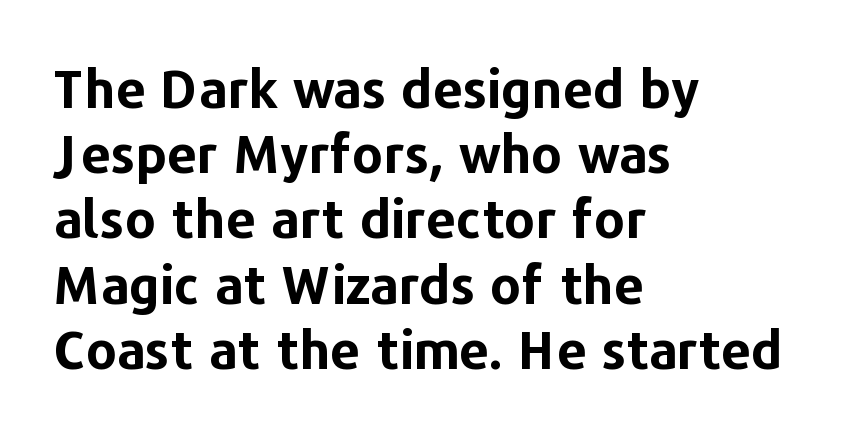
This is roman type, the default non-slanted kind. You can tell from the bare stems that sans-serif type was used. Short and long lines alike share a common starting point at left. Here the glyphs are tracked normally, forming tight word shapes.
